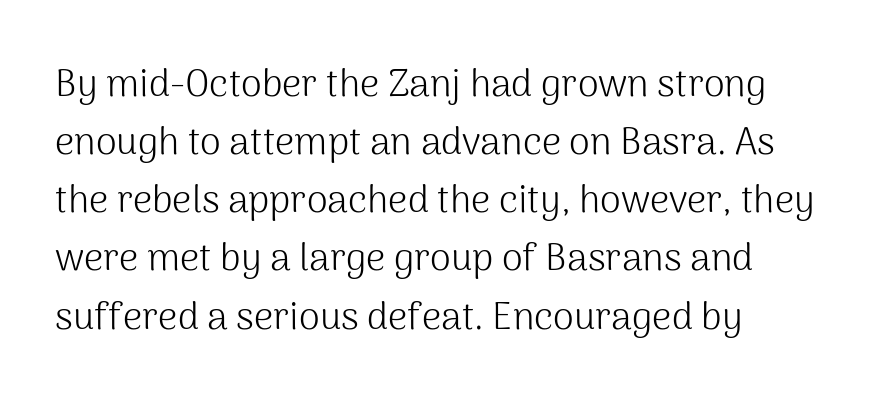
The passage shown is not bold in any degree. This sample has the flowing, uneven cadence of proportional lettering. Ordinary non-slanted type is in use. The compositor pushed each line to the left boundary. Font category for this specimen: sans-serif.
